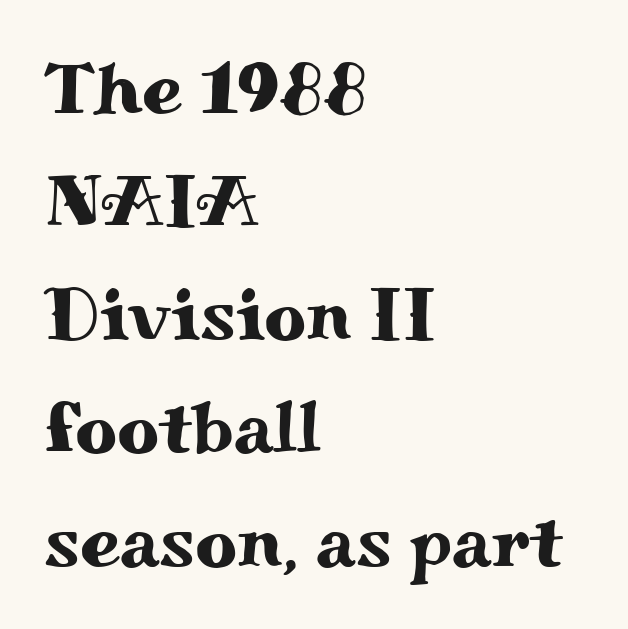
Line spacing here is normal. Just letters on the line, the space beneath them empty. The designer went with a serif here, giving each stem small feet. Nobody touched the tracking dial on this one. These lines stack with their left ends in a neat column. The face used here is proportionally spaced, like ordinary book or web type.
